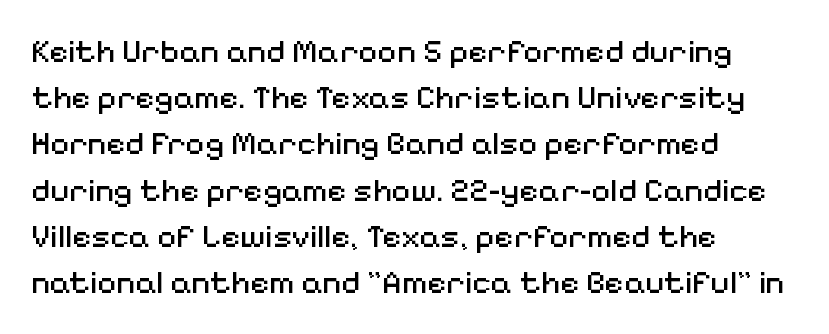
Varying glyph widths throughout — classic text-font behaviour. Words float on clear page, feet unadorned. Quick note: not italic, upright. Nothing sits at the stroke ends, so this counts as sans-serif.
